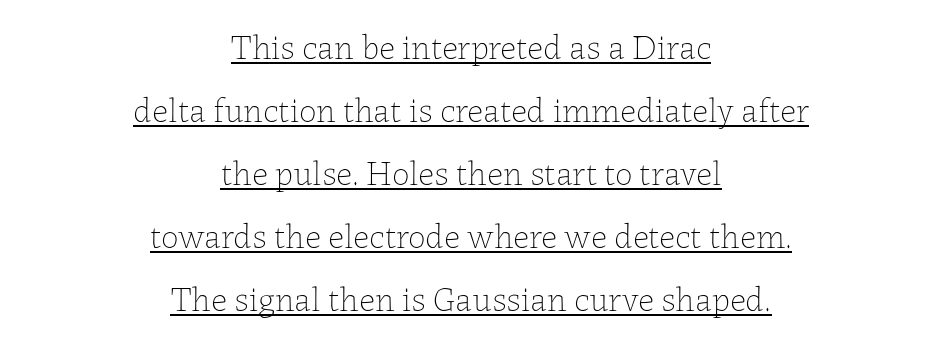
{"italic": "no", "bold": "no", "weight": "thin", "width": "normal", "stroke_contrast": "low", "x_height": "medium", "monospaced": "no", "underline": "yes", "align": "center", "line_spacing_ratio": 1.8, "letter_spacing": "normal", "letter_spacing_em": 0.0, "glyph_px": 35}
